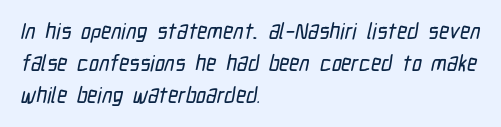
Casual observation: everything's shoved over to the left. Descenders are the only things crossing below the line. The space between consecutive lines is moderate. The letters sit at their default tracking, neither squeezed nor spread.
